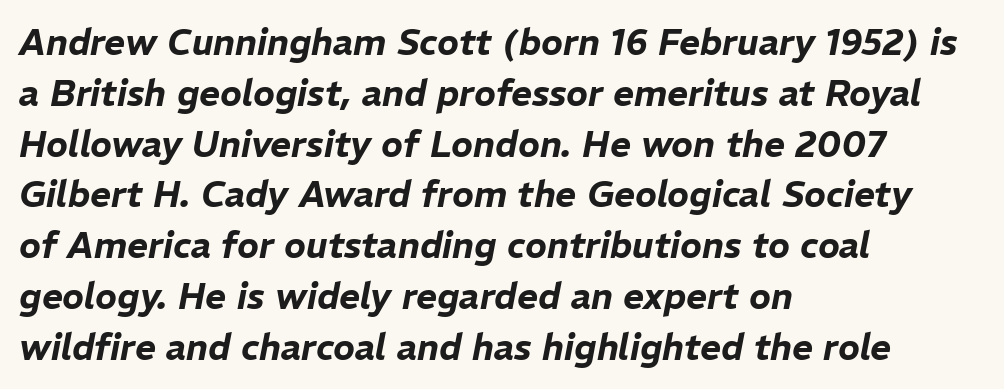
The image shows 36 px text type, italic (leaning right); set left-aligned, normal line spacing (1.41x), normal letter spacing, not underlined; low stroke contrast and a medium x-height.
